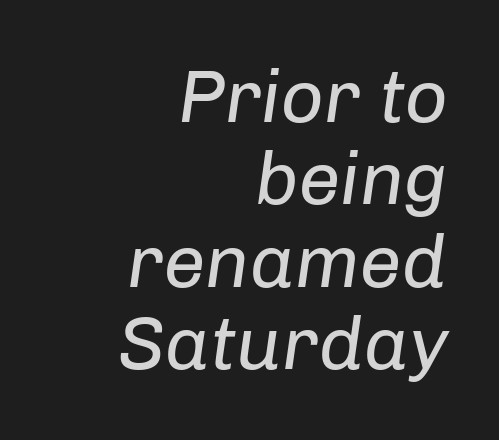
Q: Is the text bold? A: No.
Q: Is the text italic (slanted)? A: Yes, it leans right by about 8 degrees.
Q: Is the text underlined? A: No.
Q: How is the paragraph aligned? A: Right-aligned.
Q: Is the spacing between letters normal or unusually wide? A: Normal.
Q: Is the spacing between lines tight, normal or loose? A: Tight.
Q: Width (condensed, normal, or wide)? A: Normal.
Q: Stroke contrast? A: Low.
Q: x-height? A: Medium.
Q: Monospaced? A: No.
